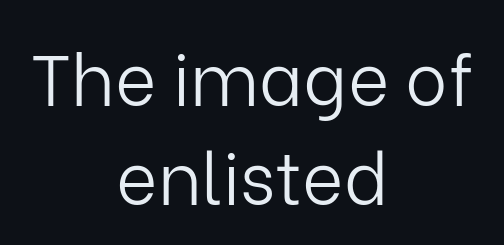
Each new line begins a customary step beneath the previous one. Does the copy run flush right? No — it is centered line by line. How are the letters spaced? Ordinarily, with no added tracking. The specimen omits any rule beneath the text block's lines. Vertical strokes here are truly vertical. Do the characters align in a grid? No, the font is proportional.
